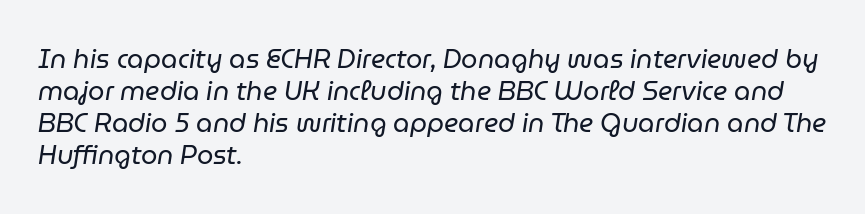
Q: Is the text bold? A: No.
Q: Is the text italic (slanted)? A: Yes, it leans right by about 9 degrees.
Q: Is the text underlined? A: No.
Q: How is the paragraph aligned? A: Left-aligned.
Q: Is the spacing between letters normal or unusually wide? A: Normal.
